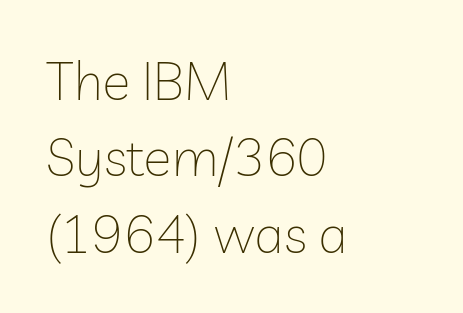
A student would call this left alignment; a typographer would say flush left, rag right. Regarding leading, the lines here are spaced in the standard way. Check where the strokes stop: nothing finishes them off — pure sans. Weight: in the light-to-regular range. Standard letterfit; no display-style spreading of the glyphs. Has an underline been added? It has not.
